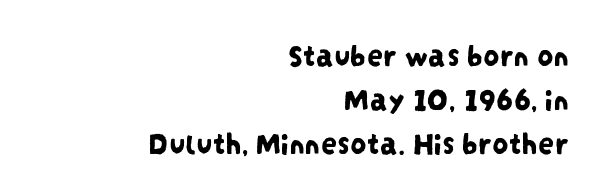
Here the designer chose a conventional face with non-uniform glyph widths. Where is the straight margin? On the right. Between one letter and the next there's only the usual sliver of space. I'd call this a sans setting — the letters go barefoot. Anything drawn beneath the words? Only blank space. The block of text has a typical density, with ordinary space between rows.
